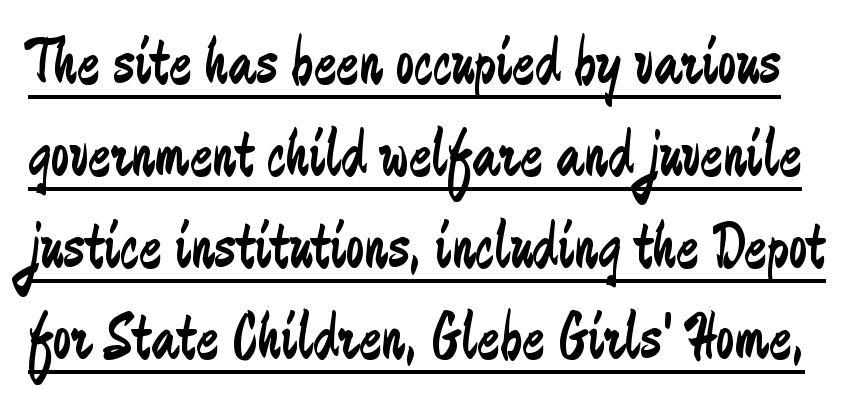
The weight tops out at a normal text grade. Nope, no serifs anywhere on these letters. Looks like regular typesetting: each glyph gets only the width it needs. The block of text has a typical density, with ordinary space between rows.
